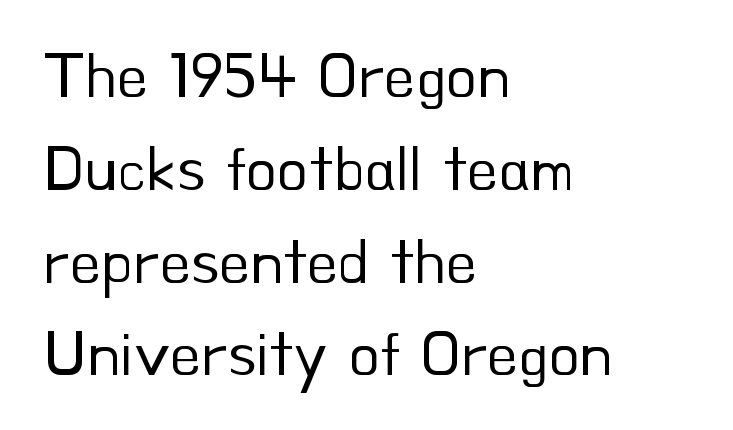
Caption: multi-line text, flush left, ragged right. Is this a fixed-width face? No — the glyphs have proportional, varying widths. The weight tops out at a normal text grade. The gap between lines stays unmarked. Posture: straight, roman, zero tilt.
